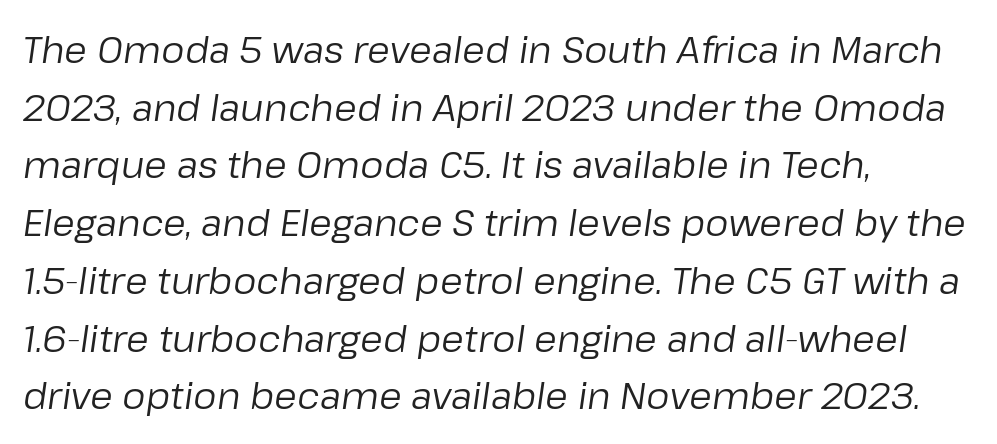
Q: Is the text bold? A: No.
Q: Is the text italic (slanted)? A: Yes, it leans right by about 8 degrees.
Q: Is the text underlined? A: No.
Q: How is the paragraph aligned? A: Left-aligned.
Q: Is the spacing between letters normal or unusually wide? A: Normal.
Q: Is the spacing between lines tight, normal or loose? A: Normal.
Q: Width (condensed, normal, or wide)? A: Normal.
Q: Stroke contrast? A: Low.
Q: x-height? A: Medium.
Q: Monospaced? A: No.
